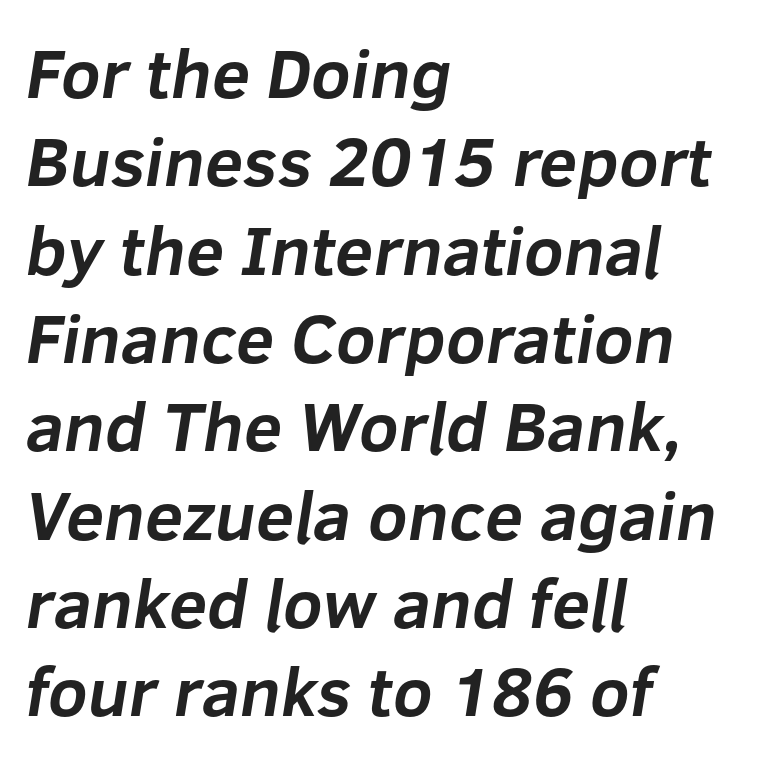
The image shows 69 px bold sans-serif type; set left-aligned, normal line spacing (1.28x), normal letter spacing, not underlined; low stroke contrast and a medium x-height.
